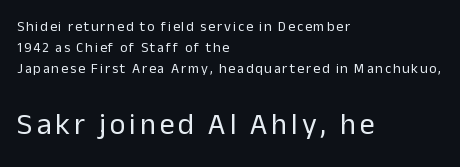
The rendering uses natural spacing where letterforms have individual widths. Serif or sans? Sans — the stroke terminals are bare. Weight: regular or lighter. The designer left line spacing at the default.
